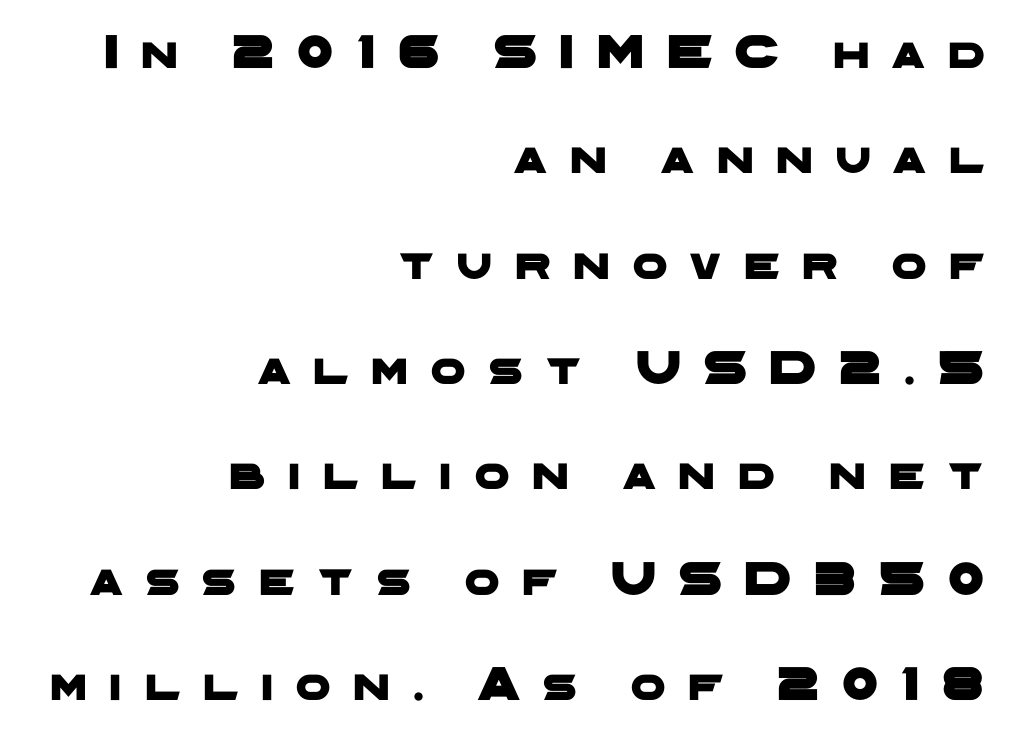
Note: no serifs on the glyphs. Here the designer chose a conventional face with non-uniform glyph widths. Loose tracking; the words dissolve into strings of separated letters. This block would shrink considerably if given ordinary leading; it's expanded now.
